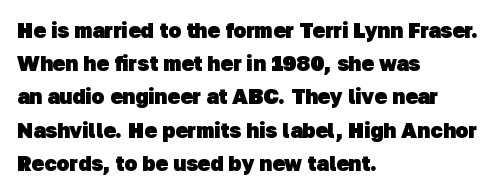
{"bold": "yes", "underline": "no", "align": "left", "line_spacing": "normal", "line_spacing_ratio": 1.58, "letter_spacing": "normal", "letter_spacing_em": 0.0, "glyph_px": 21}
